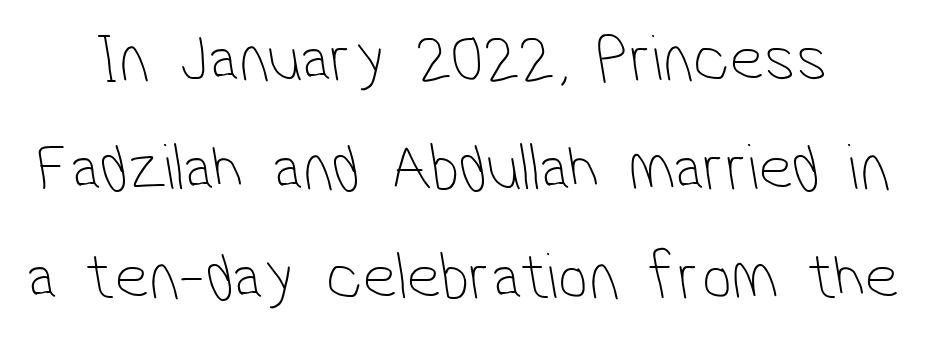
Q: Is the text bold? A: No.
Q: Is the typeface a serif or a sans-serif typeface? A: Sans-serif.
Q: Is the text underlined? A: No.
Q: Is the spacing between letters normal or unusually wide? A: Normal.
Q: Is the spacing between lines tight, normal or loose? A: Normal.
Q: Width (condensed, normal, or wide)? A: Condensed.
Q: Stroke contrast? A: Low.
Q: x-height? A: Medium.
Q: Monospaced? A: No.
